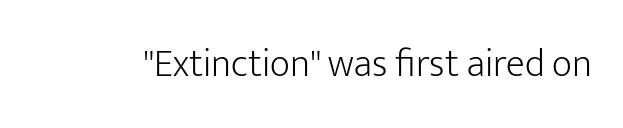
Q: Is the text bold? A: No.
Q: Is the text italic (slanted)? A: No, it is upright.
Q: Is the typeface a serif or a sans-serif typeface? A: Sans-serif.
Q: Is the text underlined? A: No.
Q: Is the spacing between letters normal or unusually wide? A: Normal.
Q: Width (condensed, normal, or wide)? A: Normal.
Q: Stroke contrast? A: Low.
Q: x-height? A: Medium.
Q: Monospaced? A: No.
